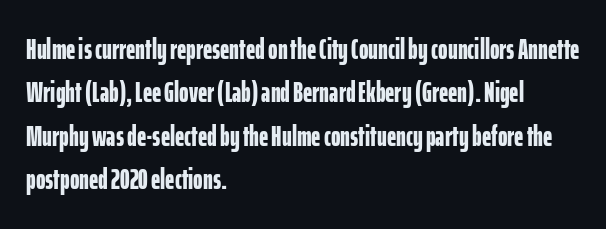
Posture: vertical. Each letter's strokes conclude bluntly, with no projecting serifs. The rendering uses a bold face; every stroke is thick and dark. Reading down the block, your eye returns to a fixed left position each line. Varying glyph widths throughout — classic text-font behaviour.
